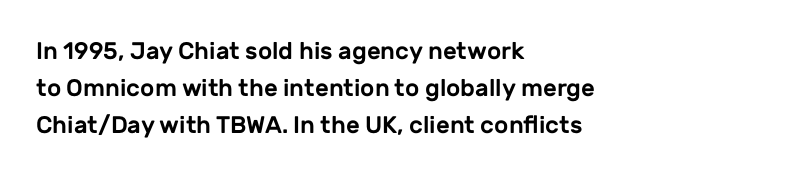
The image shows 24 px text type, upright; set left-aligned, normal line spacing (1.55x), normal letter spacing, not underlined.
